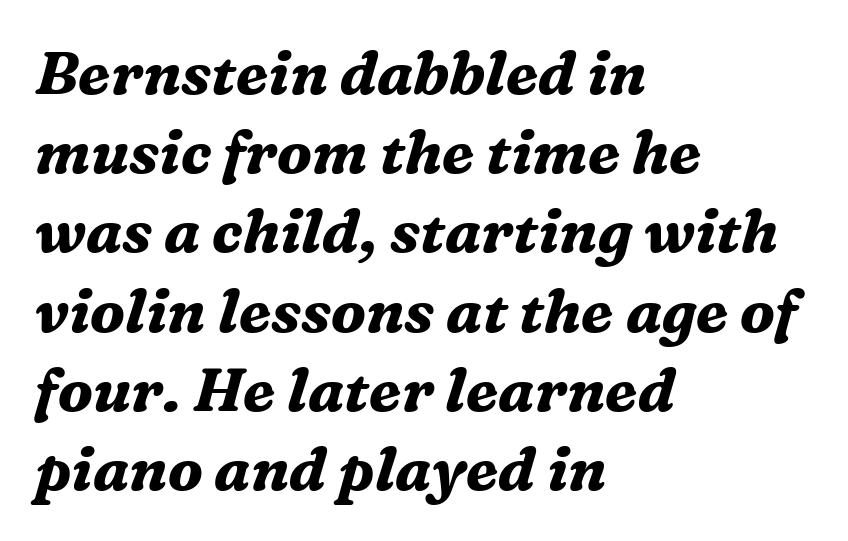
{"serif": "yes", "italic": "yes", "lean": "right", "slant_degrees": 16, "bold": "yes", "weight": "bold", "width": "normal", "stroke_contrast": "medium", "x_height": "medium", "monospaced": "no", "underline": "no", "align": "left", "line_spacing": "normal", "line_spacing_ratio": 1.32, "letter_spacing": "normal", "letter_spacing_em": 0.0, "glyph_px": 60}
